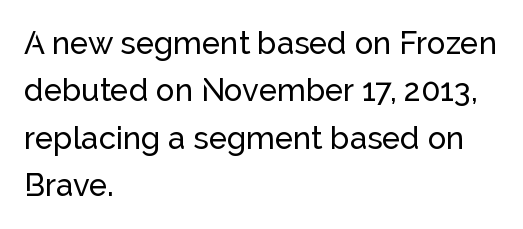
The image shows 31 px sans-serif type, upright; set left-aligned, normal line spacing (1.53x), normal letter spacing, not underlined; low stroke contrast and a medium x-height.
